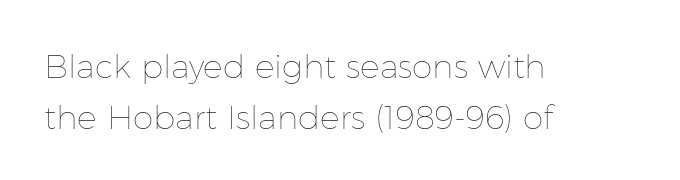
The image shows 33 px thin type, upright; set left-aligned, normal line spacing (1.54x), normal letter spacing, not underlined; low stroke contrast and a medium x-height.
